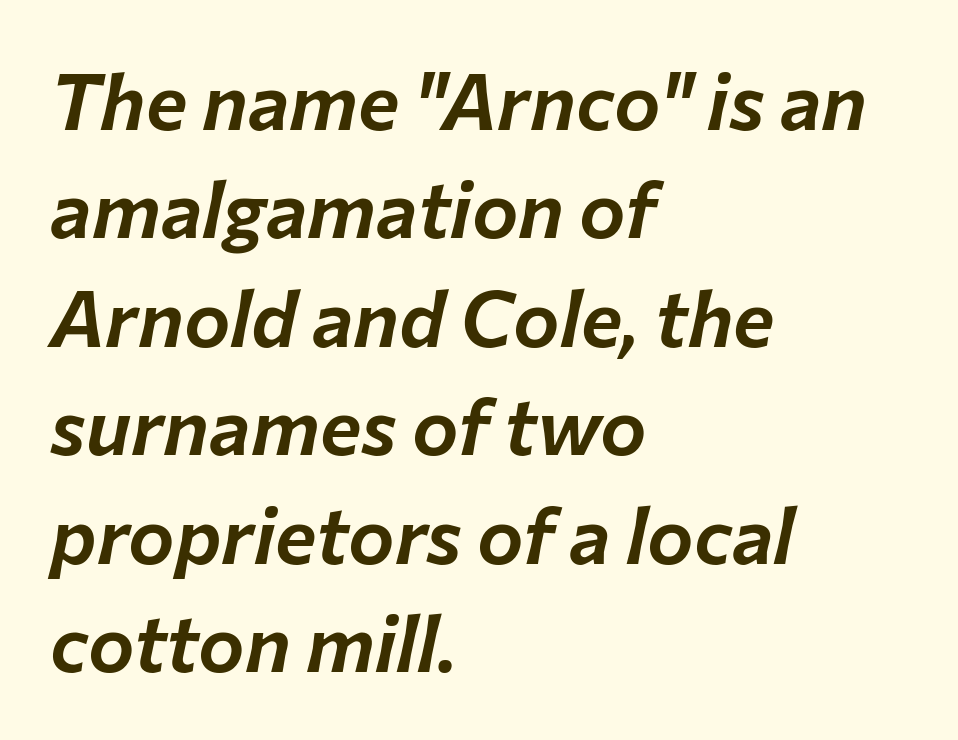
Casual observation: everything's shoved over to the left. No word sits above an underline. The passage shown is typed in a proportional face where columns would drift. Regular leading. Inter-character spacing is left at the font's built-in metrics. If you drew a line through each stem, it would be angled.
